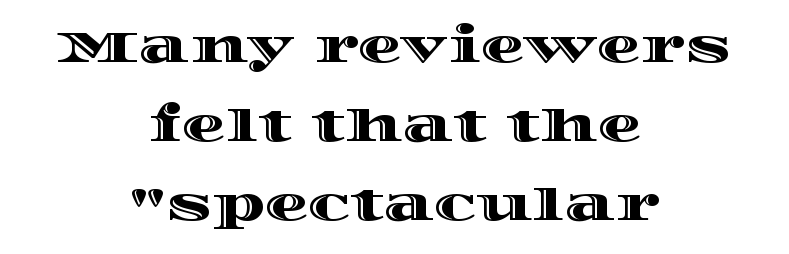
The image shows 44 px wide type, upright; set centered, line spacing 1.79x, normal letter spacing, not underlined; a large x-height.
